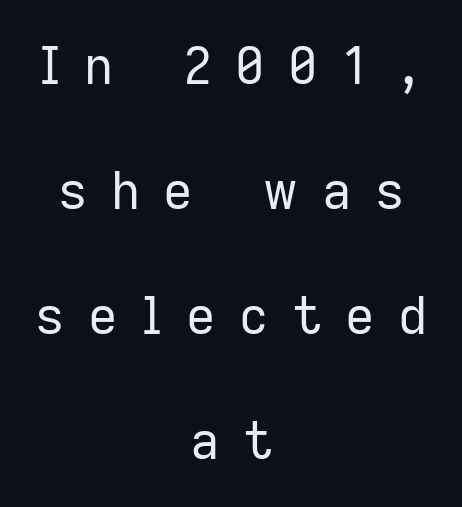
The image shows 51 px regular-weight sans-serif type, upright; set centered, loose line spacing (2.45x), unusually wide letter spacing (+0.46 em), not underlined; low stroke contrast and a medium x-height.
